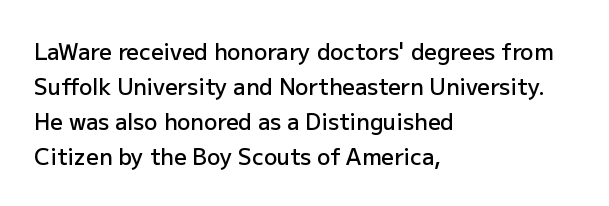
Rows of type keep a routine distance in the vertical direction. Tracking here is standard; glyphs follow each other at the usual distance. Ascenders rise straight up at ninety degrees. A fair bit of extra ink — the face is semibold, not bold.
